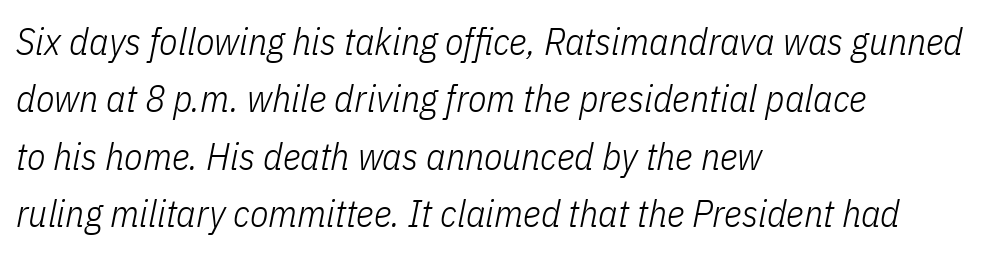
The image shows 38 px light, condensed type, italic (leaning right); set left-aligned, normal line spacing (1.51x), normal letter spacing, not underlined; low stroke contrast and a medium x-height.
